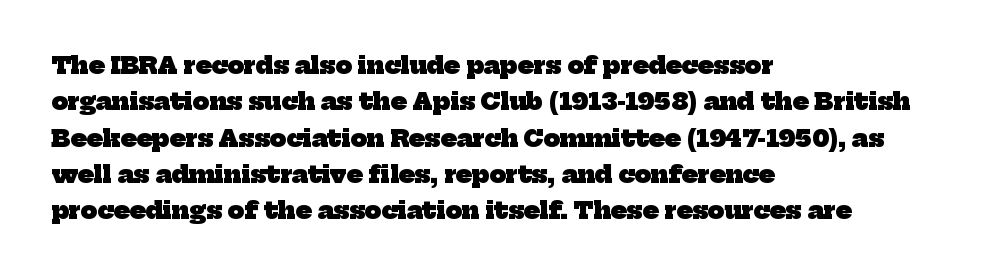
{"bold": "yes", "underline": "no", "align": "left", "line_spacing": "normal", "line_spacing_ratio": 1.58, "letter_spacing": "normal", "letter_spacing_em": 0.0, "glyph_px": 23}
